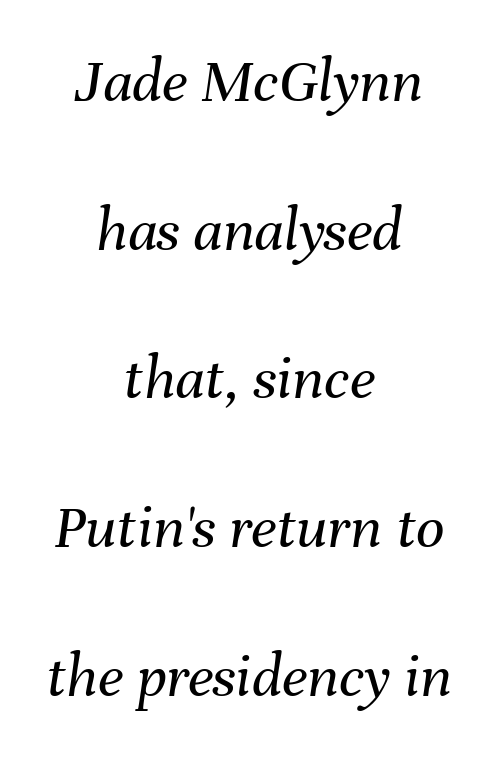
Lines of text with bare space underneath. The rendering positions every line midway between the sides. No extra ink here — the face is not bold. Students, note that the glyphs here touch the page at normal intervals.
